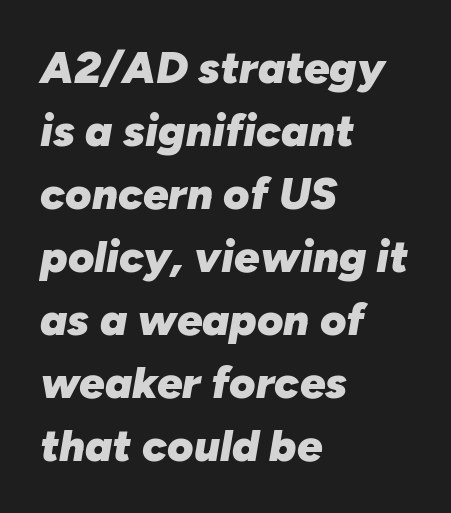
{"italic": "yes", "lean": "right", "slant_degrees": 10, "bold": "yes", "weight": "heavy", "width": "normal", "stroke_contrast": "low", "x_height": "medium", "monospaced": "no", "underline": "no", "align": "left", "line_spacing": "normal", "line_spacing_ratio": 1.4, "letter_spacing": "normal", "letter_spacing_em": 0.0, "glyph_px": 45}
